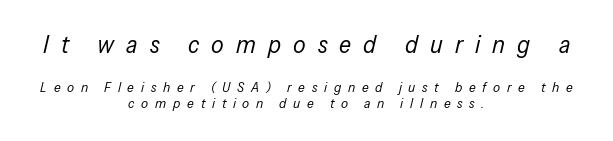
{"italic": "yes", "lean": "right", "slant_degrees": 13, "bold": "no", "underline": "no", "align": "center", "line_spacing_ratio": 1.19, "letter_spacing": "wide", "letter_spacing_em": 0.48, "larger_block": "first", "size_ratio": 1.79, "glyph_px": 25}
